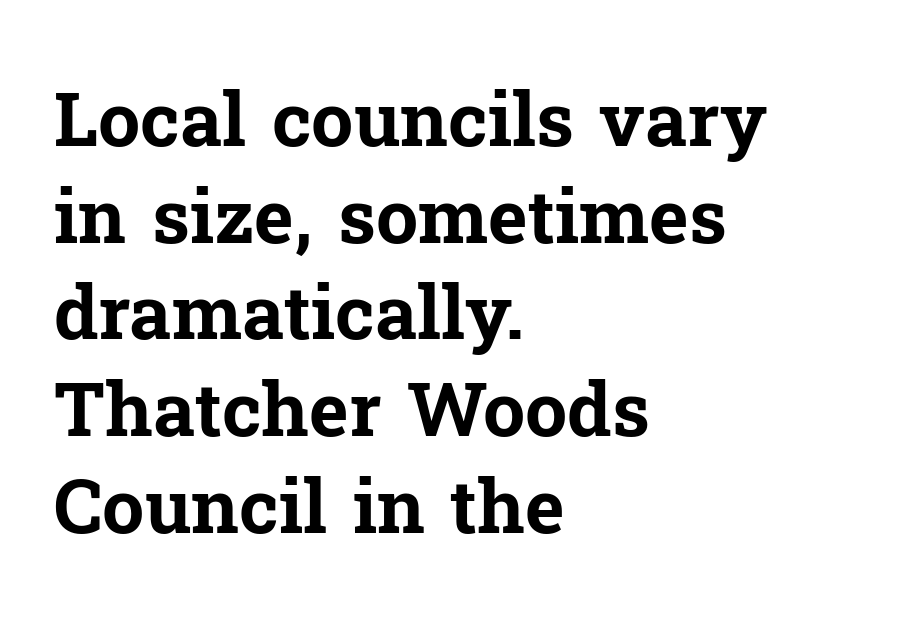
{"serif": "yes", "italic": "no", "bold": "yes", "weight": "bold", "width": "normal", "stroke_contrast": "low", "x_height": "medium", "monospaced": "no", "underline": "no", "align": "left", "line_spacing": "normal", "line_spacing_ratio": 1.29, "letter_spacing": "normal", "letter_spacing_em": 0.0, "glyph_px": 75}
